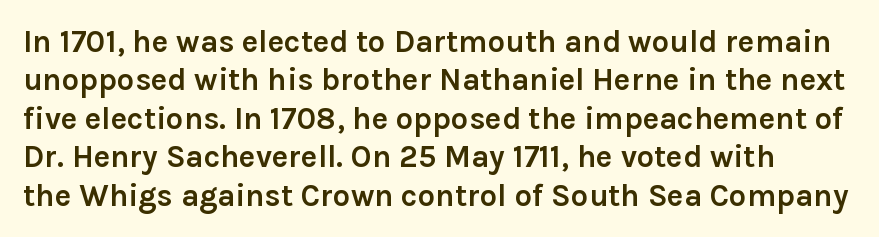
The image shows 31 px semibold sans-serif type, upright; set line spacing 1.24x, normal letter spacing, not underlined; low stroke contrast and a medium x-height.
